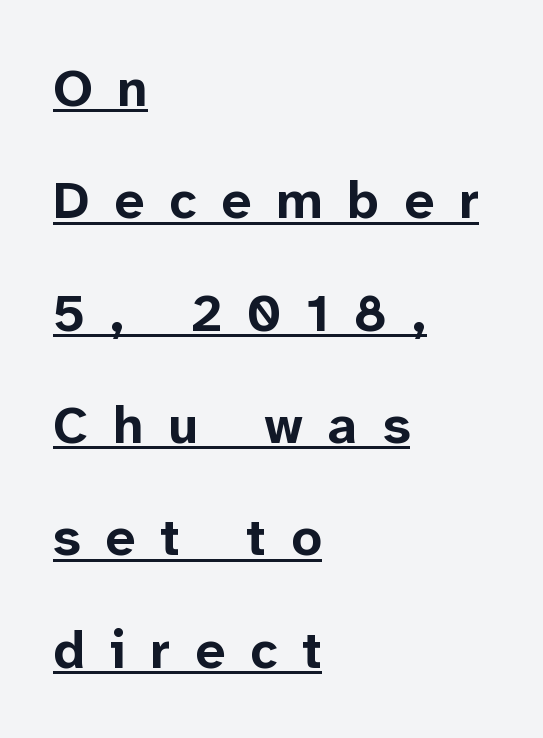
Q: Is the text bold? A: Yes.
Q: Is the text italic (slanted)? A: No, it is upright.
Q: Is the typeface a serif or a sans-serif typeface? A: Sans-serif.
Q: Is the text underlined? A: Yes.
Q: How is the paragraph aligned? A: Left-aligned.
Q: Is the spacing between letters normal or unusually wide? A: Unusually wide.
Q: Is the spacing between lines tight, normal or loose? A: Loose.
Q: Width (condensed, normal, or wide)? A: Normal.
Q: Stroke contrast? A: Low.
Q: x-height? A: Medium.
Q: Monospaced? A: No.
